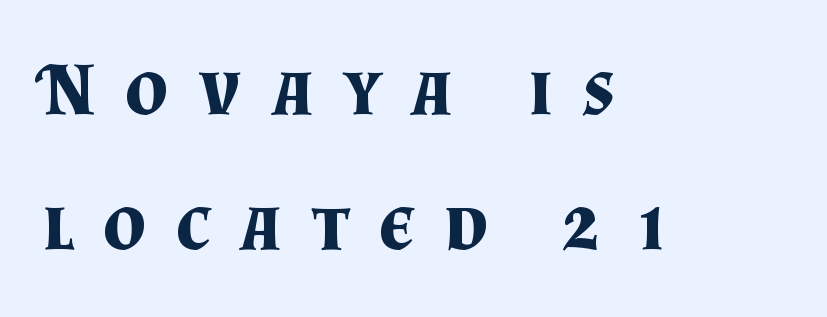
You'd pick this weight for a headline — it's a proper bold. The lines in this sample share a left origin and differ only in where they stop. The letters advance in unequal steps, a hallmark of proportional type. Designer's note — italics off, roman on. Look at the tracking — it's clearly loosened, letters drifting apart. What kind of face is this? One with serifs.
